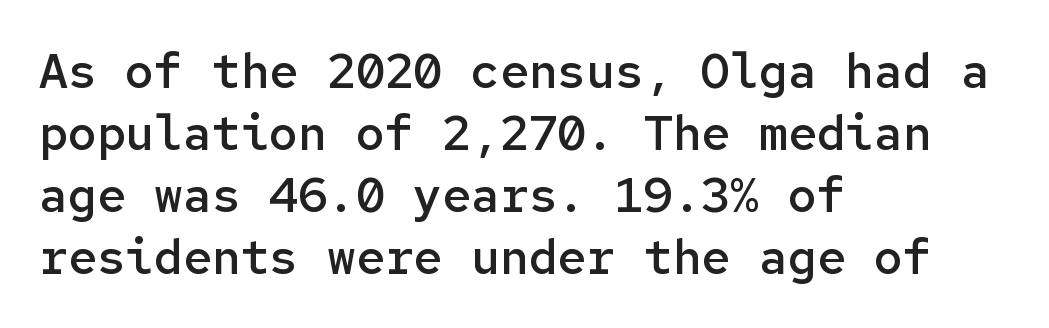
Q: Is the text bold? A: Semi-bold.
Q: Is the text italic (slanted)? A: No, it is upright.
Q: Is the typeface a serif or a sans-serif typeface? A: Sans-serif.
Q: Is the text underlined? A: No.
Q: How is the paragraph aligned? A: Left-aligned.
Q: Is the spacing between letters normal or unusually wide? A: Normal.
Q: Is the spacing between lines tight, normal or loose? A: Normal.
Q: Width (condensed, normal, or wide)? A: Normal.
Q: Stroke contrast? A: Low.
Q: x-height? A: Medium.
Q: Monospaced? A: Yes.
